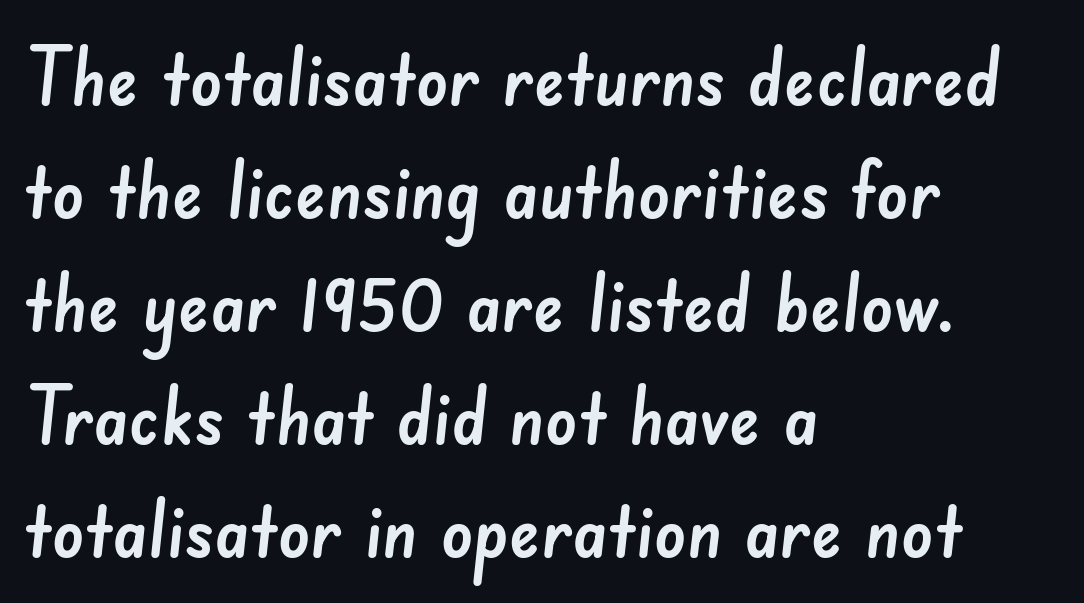
The image shows 79 px sans-serif type; set left-aligned, normal line spacing (1.43x), normal letter spacing, not underlined; low stroke contrast and a small x-height.
